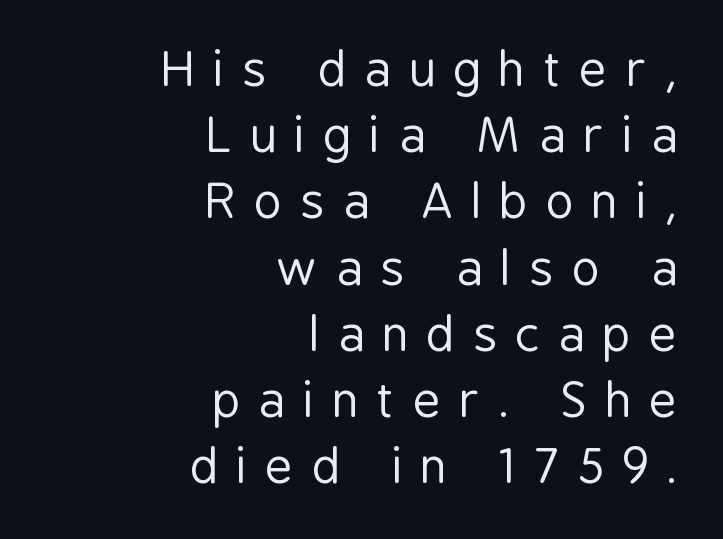
The image shows 48 px regular-weight, condensed sans-serif type, upright; set right-aligned, normal line spacing (1.38x), unusually wide letter spacing (+0.38 em), not underlined; low stroke contrast and a medium x-height.
